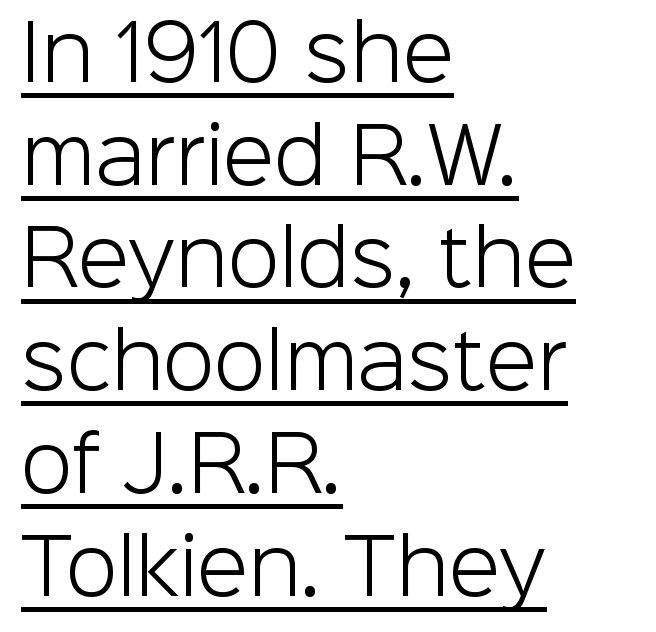
A typographer would call this underscored text. Look at the tracking — it's just the regular setting, nothing added. Students, observe: this is what conventionally led text looks like. The face used here is proportionally spaced, like ordinary book or web type.
